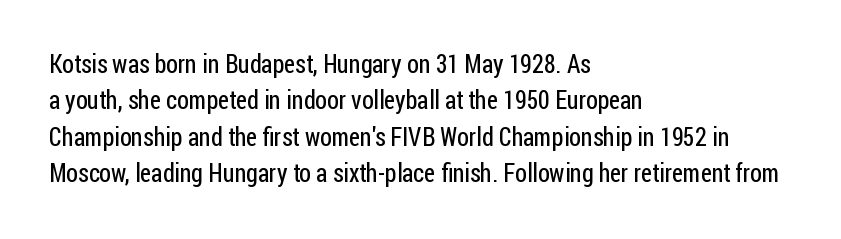
Q: Is the text bold? A: No.
Q: Is the text italic (slanted)? A: No, it is upright.
Q: Is the text underlined? A: No.
Q: How is the paragraph aligned? A: Left-aligned.
Q: Is the spacing between letters normal or unusually wide? A: Normal.
Q: Is the spacing between lines tight, normal or loose? A: Normal.
